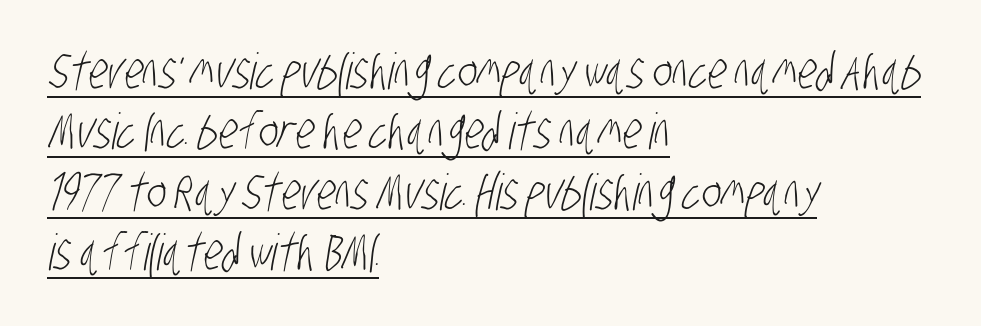
The image shows 50 px light, condensed sans-serif type; set left-aligned, line spacing 1.21x, normal letter spacing, underlined; low stroke contrast and a large x-height.
